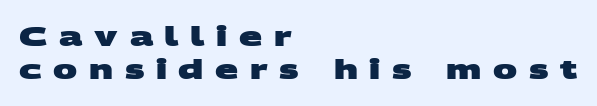
Spacing between characters has been opened up far beyond the box default. Decoration check: the copy has no underline. Caption: bold face, heavy strokes. The rag falls on the right side of this text block.
